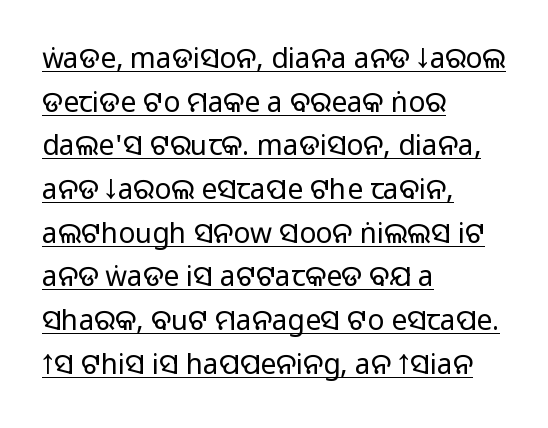
Q: Is the text italic (slanted)? A: No, it is upright.
Q: Is the typeface a serif or a sans-serif typeface? A: Sans-serif.
Q: Is the text underlined? A: Yes.
Q: How is the paragraph aligned? A: Left-aligned.
Q: Is the spacing between letters normal or unusually wide? A: Normal.
Q: Is the spacing between lines tight, normal or loose? A: Normal.
Q: Width (condensed, normal, or wide)? A: Normal.
Q: Stroke contrast? A: Medium.
Q: Monospaced? A: No.
